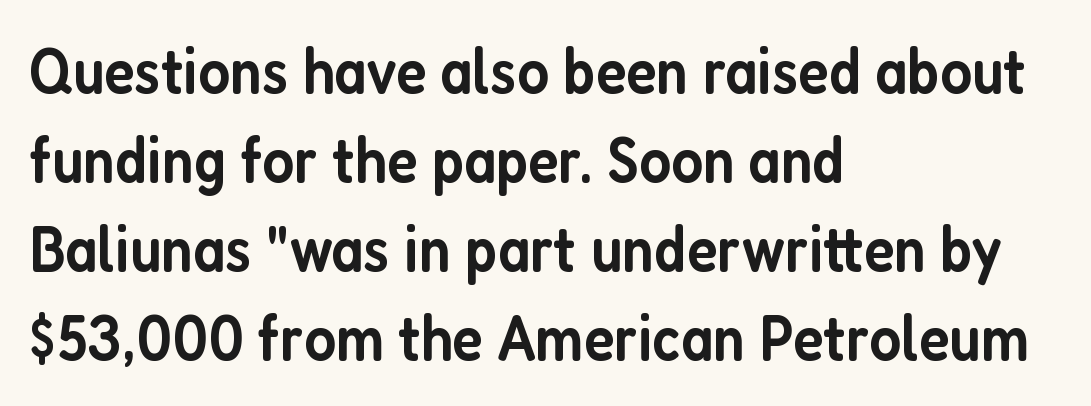
The image shows 65 px semibold, condensed sans-serif type, upright; set left-aligned, normal line spacing (1.37x), normal letter spacing, not underlined; low stroke contrast and a medium x-height.
